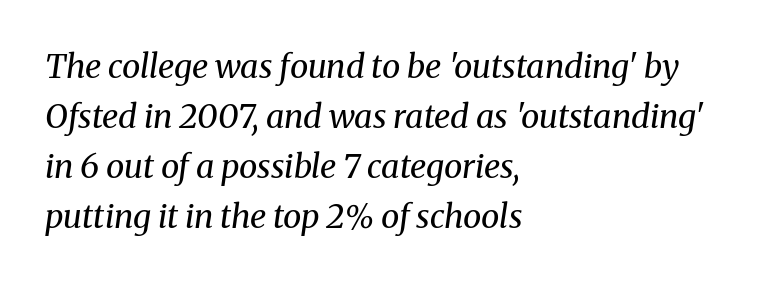
The image shows 33 px regular-weight serif type, italic (leaning right); set left-aligned, normal line spacing (1.52x), normal letter spacing, not underlined; medium stroke contrast and a medium x-height.
